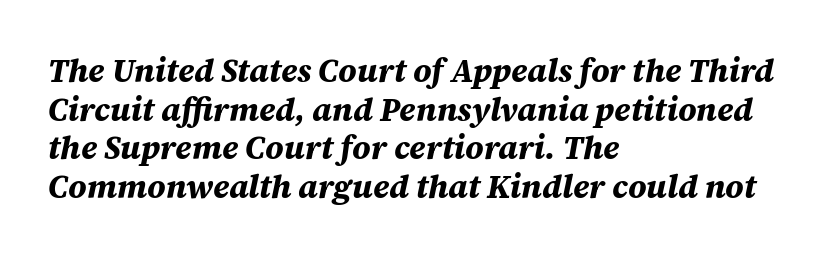
The face used here is rendered with its standard letterfit. This sample is left-justified, so line endings fall wherever the words run out. Note the varied advance widths — an 'i' is clearly narrower than an 'm'. Plenty of ink on the page — the face is bold. Compared with ordinary roman type, these characters are visibly tilted.
